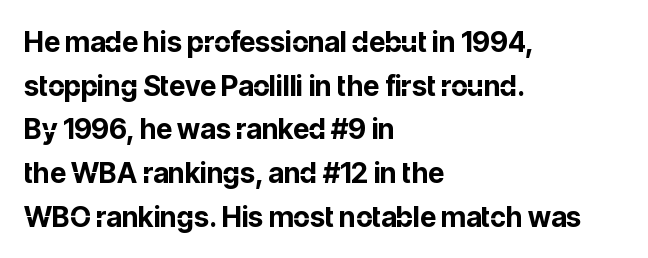
The image shows 28 px bold sans-serif type, upright; set left-aligned, normal line spacing (1.56x), normal letter spacing, not underlined; low stroke contrast and a medium x-height.
